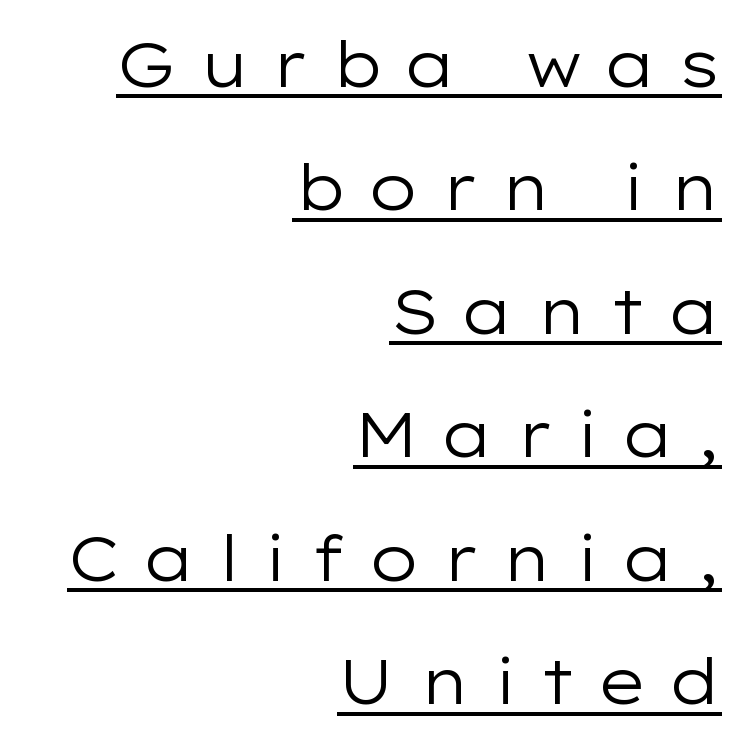
Q: Is the text bold? A: No.
Q: Is the text italic (slanted)? A: No, it is upright.
Q: Is the typeface a serif or a sans-serif typeface? A: Sans-serif.
Q: Is the text underlined? A: Yes.
Q: How is the paragraph aligned? A: Right-aligned.
Q: Is the spacing between letters normal or unusually wide? A: Unusually wide.
Q: Is the spacing between lines tight, normal or loose? A: Loose.
Q: Width (condensed, normal, or wide)? A: Wide.
Q: Stroke contrast? A: Low.
Q: x-height? A: Medium.
Q: Monospaced? A: No.
